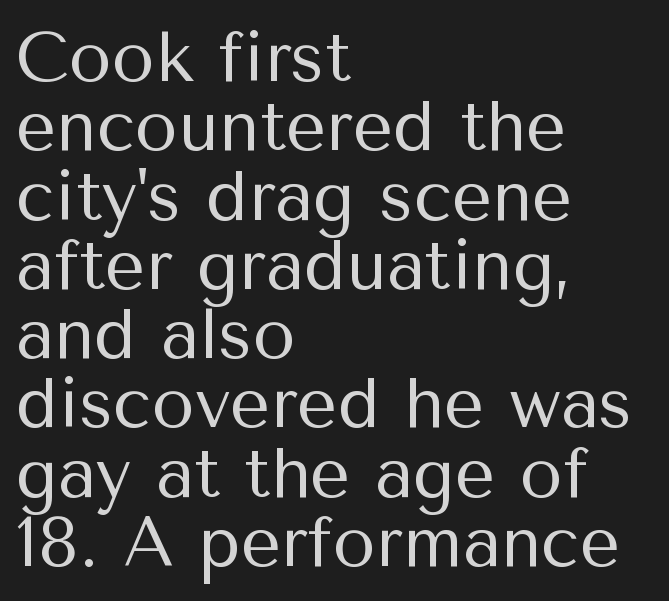
The rendering uses natural spacing where letterforms have individual widths. Is there any slant? The stems are plumb. Baseline-to-baseline distance is barely more than the letter height. Bold? No — there's no thickening of the strokes. The tracking reads as untouched default to a designer's eye.
